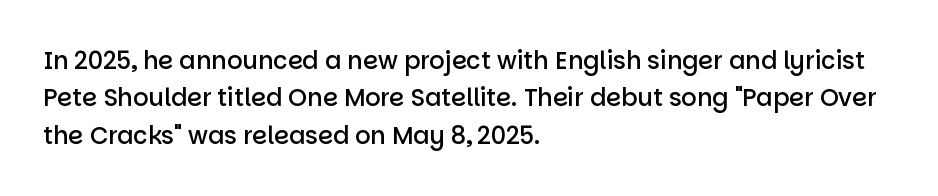
Summary of vertical rhythm: regular, with standard interline spacing. Do the letters lean? They stand straight. The passage is arranged the way most books set body copy — flush left. Bare-footed words on every line. The gaps between neighbouring characters are ordinary and unremarkable.
